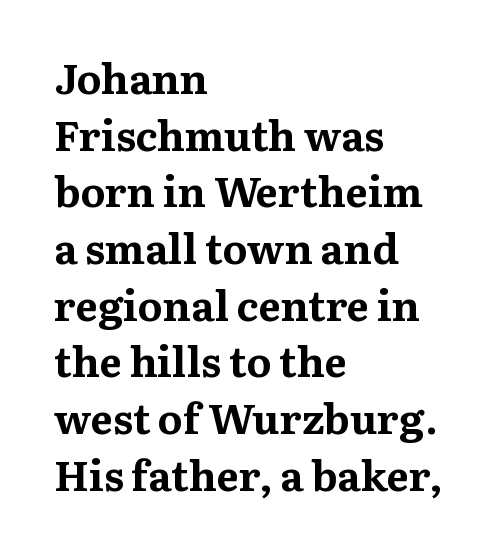
Notice how descenders clear the ascenders below comfortably — that's standard leading. These lines are composed in type with serifs. Designer's note — italics off, roman on. Proportional: the letters do not fall into vertical columns. Spacing between characters is what you'd get straight out of the box. Typeset ragged right — the left edge is the straight one.
